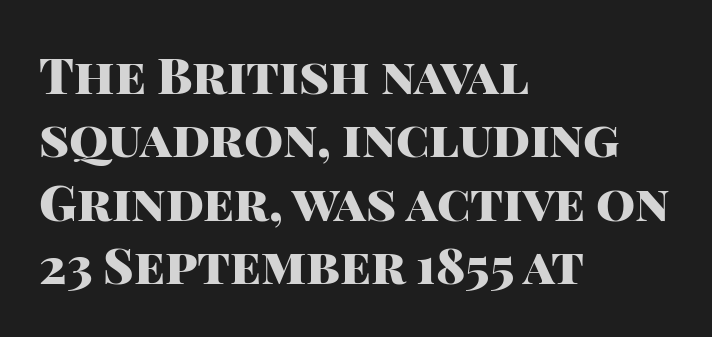
{"serif": "no", "italic": "no", "bold": "yes", "weight": "heavy", "width": "normal", "stroke_contrast": "high", "x_height": "large", "monospaced": "no", "underline": "no", "align": "left", "line_spacing": "normal", "line_spacing_ratio": 1.27, "letter_spacing": "normal", "letter_spacing_em": 0.0, "glyph_px": 50}
